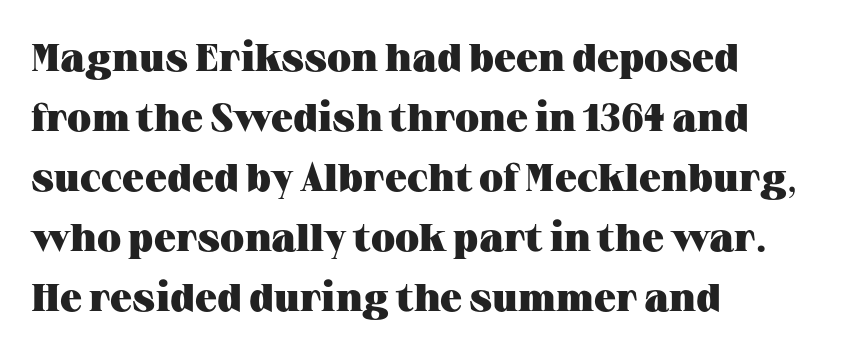
Think of a printed novel: that variable character pitch is what you see here. No word sits above an underline. Short note: letters normally spaced. This is the regular roman posture of the typeface. Is this a sans? No — the strokes have serifs. These lines sit exactly where default settings would place them.
